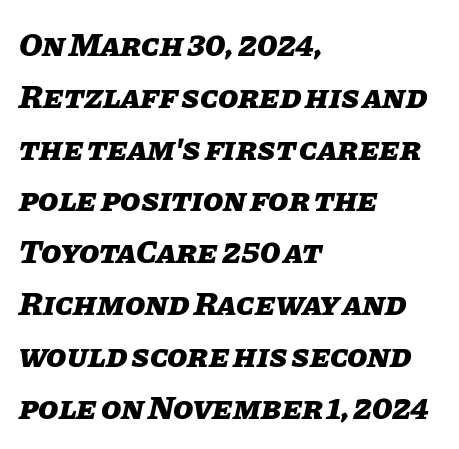
{"italic": "yes", "lean": "right", "slant_degrees": 11, "bold": "yes", "weight": "heavy", "width": "normal", "stroke_contrast": "low", "x_height": "large", "monospaced": "no", "underline": "no", "align": "left", "line_spacing": "normal", "line_spacing_ratio": 1.57, "letter_spacing": "normal", "letter_spacing_em": 0.0, "glyph_px": 33}
